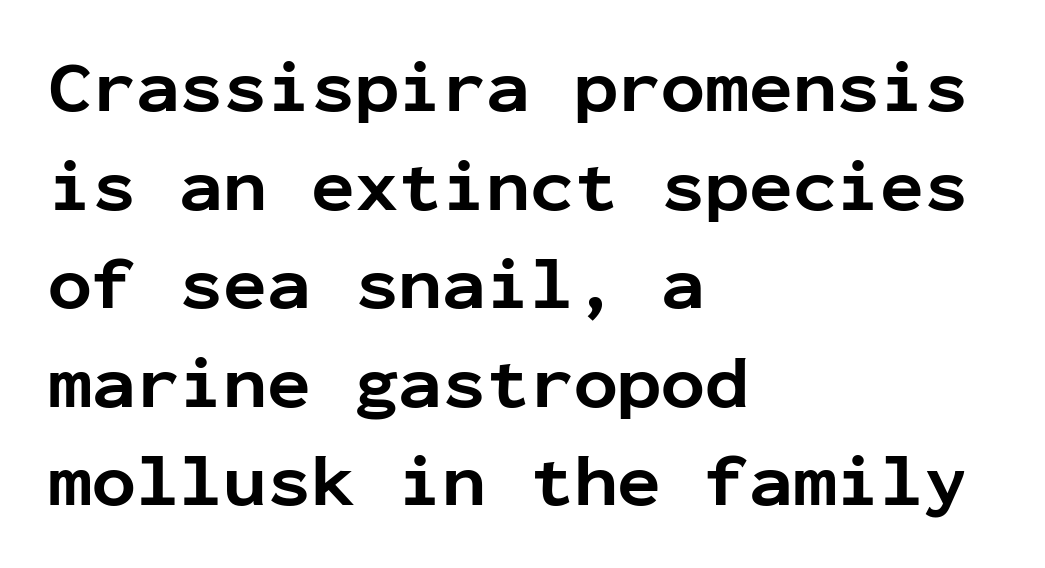
{"serif": "no", "italic": "no", "bold": "yes", "weight": "bold", "width": "normal", "stroke_contrast": "low", "x_height": "medium", "monospaced": "yes", "underline": "no", "align": "left", "line_spacing": "normal", "line_spacing_ratio": 1.35, "letter_spacing": "normal", "letter_spacing_em": 0.0, "glyph_px": 73}
